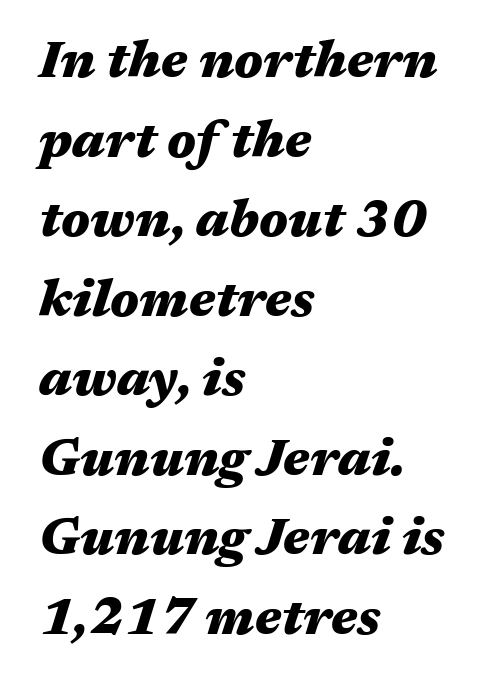
Note the varied advance widths — an 'i' is clearly narrower than an 'm'. This sample uses plain, unmodified letter spacing. A typesetter would call this leading conventional body-copy spacing. Does the copy run flush right? No — it runs flush left.
